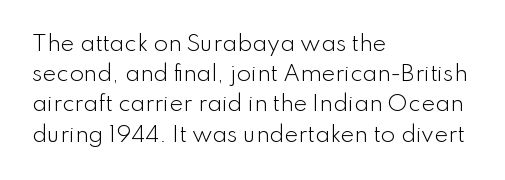
Regarding leading, the lines here are spaced in the standard way. Underline: absent. A classic flush-left, rag-right setting is used for this passage. Every character sits straight up, as roman type does.
